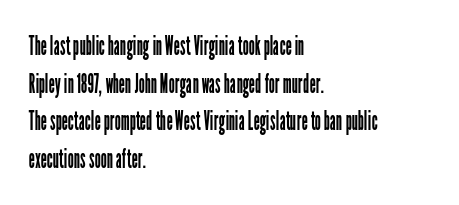
The image shows 27 px text type, upright; set left-aligned, normal line spacing (1.39x), normal letter spacing, not underlined.
